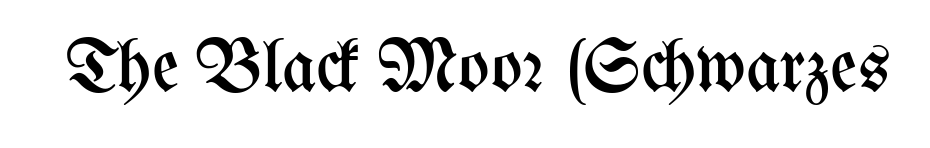
Q: Is the text bold? A: No.
Q: Is the text italic (slanted)? A: No, it is upright.
Q: Is the text underlined? A: No.
Q: Is the spacing between letters normal or unusually wide? A: Normal.
Q: Width (condensed, normal, or wide)? A: Condensed.
Q: Stroke contrast? A: Medium.
Q: x-height? A: Medium.
Q: Monospaced? A: No.
